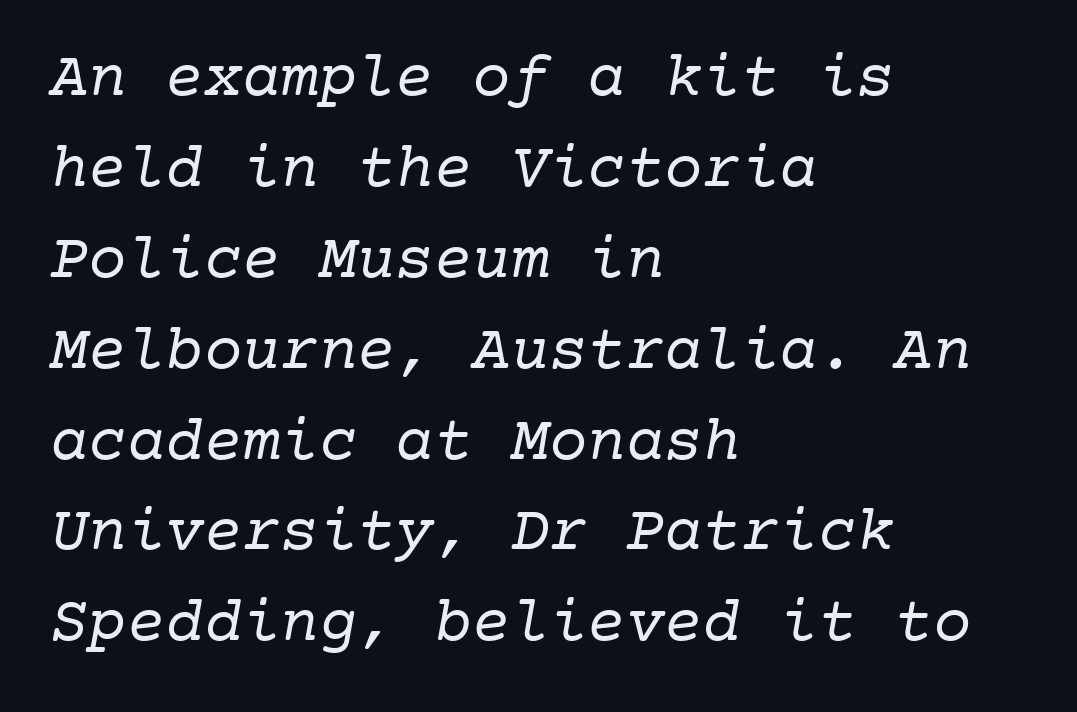
Line beginnings align vertically; line endings do not. Just letters on the line, the space beneath them empty. The rendering uses typewriter-style spacing with identical character cells. The designer left line spacing at the default. Caption: standard tracking, unaltered.
